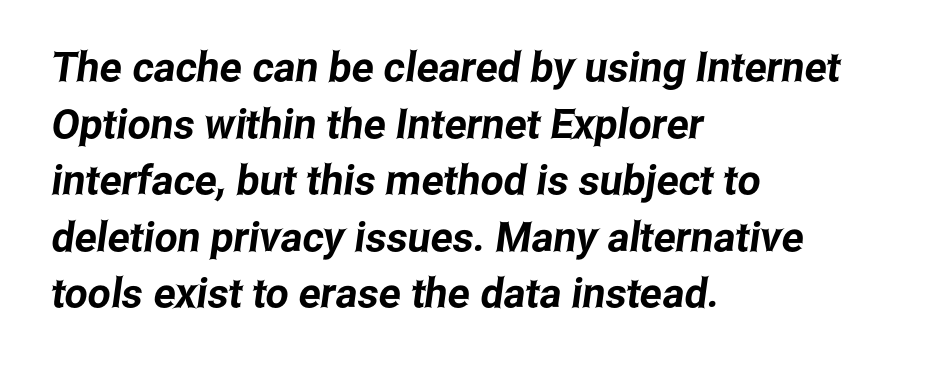
The image shows 41 px condensed sans-serif type; set left-aligned, normal line spacing (1.38x), normal letter spacing, not underlined; low stroke contrast and a medium x-height.
